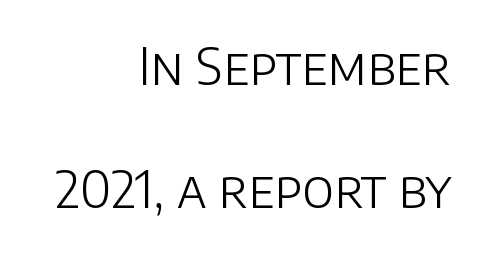
Q: Is the text bold? A: No.
Q: Is the text italic (slanted)? A: No, it is upright.
Q: Is the typeface a serif or a sans-serif typeface? A: Sans-serif.
Q: Is the text underlined? A: No.
Q: How is the paragraph aligned? A: Right-aligned.
Q: Is the spacing between letters normal or unusually wide? A: Normal.
Q: Is the spacing between lines tight, normal or loose? A: Loose.
Q: Width (condensed, normal, or wide)? A: Normal.
Q: Stroke contrast? A: Low.
Q: x-height? A: Large.
Q: Monospaced? A: No.
